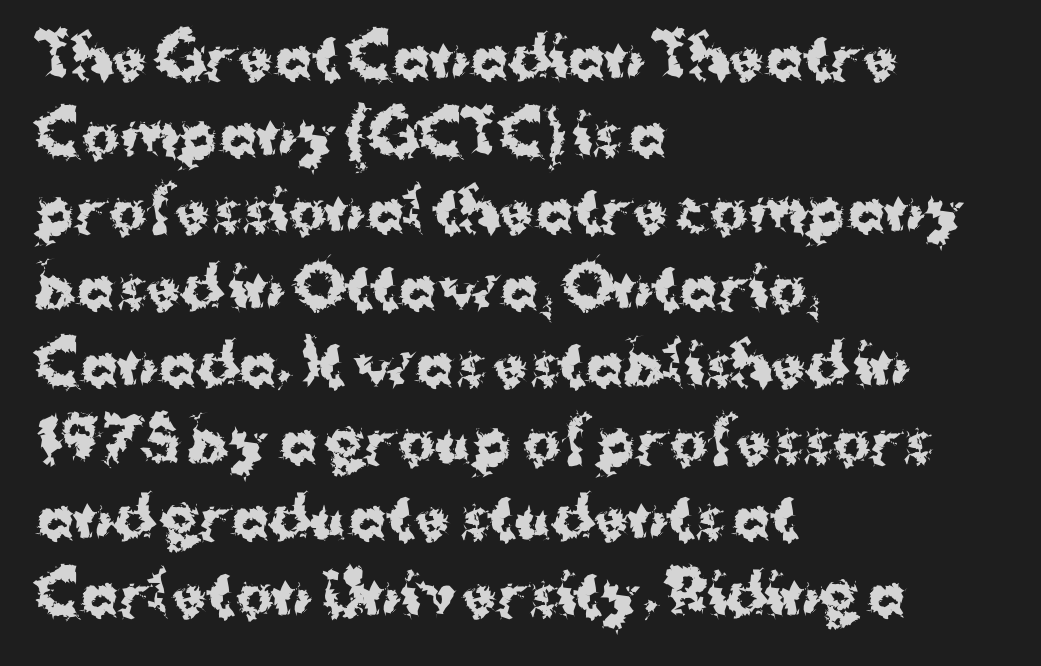
One glance says typical: line gaps are just what's usual. Words appear dense and cohesive because spacing is normal. A full-strength bold gives these letters their thick strokes. The baseline area is clear. The compositor pushed each line to the left boundary.
